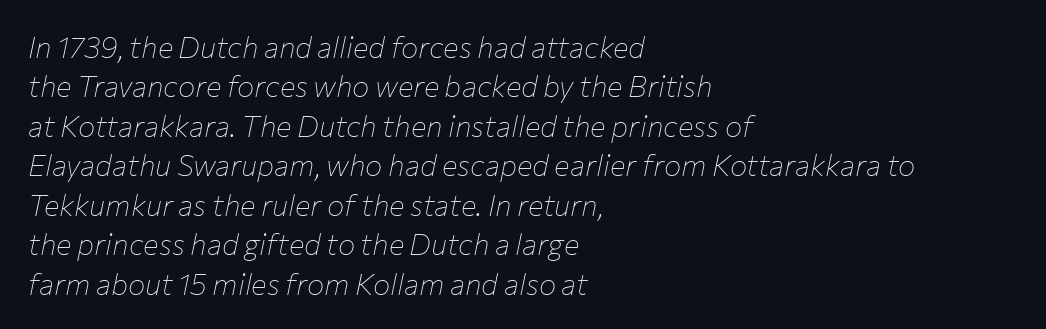
{"italic": "yes", "lean": "right", "slant_degrees": 12, "bold": "no", "weight": "thin", "width": "normal", "stroke_contrast": "low", "x_height": "medium", "monospaced": "no", "underline": "no", "align": "left", "line_spacing": "normal", "line_spacing_ratio": 1.36, "letter_spacing": "normal", "letter_spacing_em": 0.0, "glyph_px": 29}
